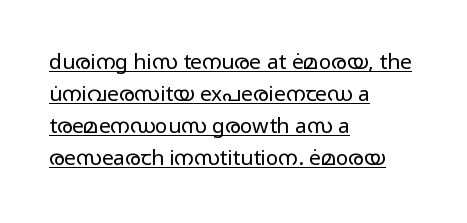
Each new line begins a customary step beneath the previous one. Weight: regular or lighter. The axis of the letterforms is exactly vertical. The text block is weighted toward the left margin, trailing off unevenly rightward. Does a line run under the words? Yes, clearly.
